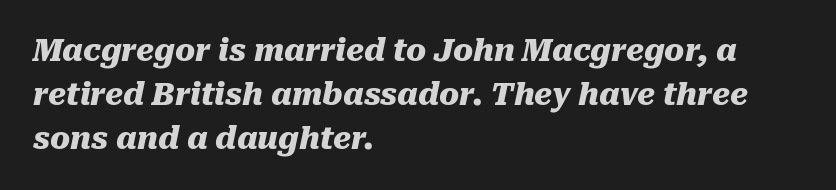
Q: Is the text bold? A: Yes.
Q: Is the text italic (slanted)? A: Yes, it leans right by about 10 degrees.
Q: Is the text underlined? A: No.
Q: How is the paragraph aligned? A: Left-aligned.
Q: Is the spacing between letters normal or unusually wide? A: Normal.
Q: Is the spacing between lines tight, normal or loose? A: Normal.
Q: Width (condensed, normal, or wide)? A: Normal.
Q: Stroke contrast? A: Medium.
Q: x-height? A: Medium.
Q: Monospaced? A: No.
